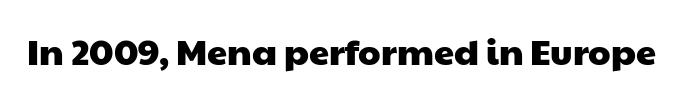
{"serif": "no", "width": "wide", "stroke_contrast": "low", "x_height": "medium", "monospaced": "no", "underline": "no", "letter_spacing": "normal", "letter_spacing_em": 0.0, "glyph_px": 36}
